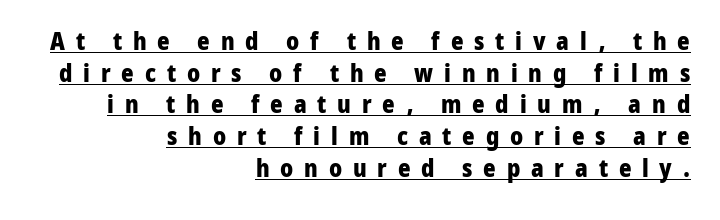
In terms of letterspacing, this is a distinctly airy, spread setting. Students, this is bold: see how much ink each stroke carries. Unlike italic type, these characters show no tilt at all. The designer left line spacing at the default. The rag falls on the left side of this text block.
